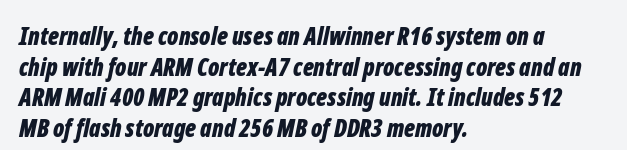
Heft: maximum for text — a bold. It's the slanting kind of type. No extra tracking has been applied to these lines. Words float on clear page, feet unadorned. Horizontal alignment here is leftward, the default for most running prose. The designer left line spacing at the default.
